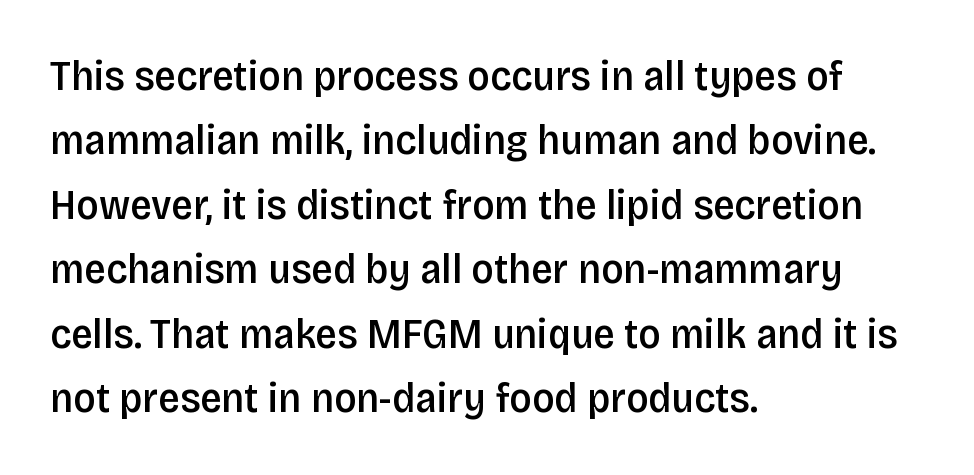
{"serif": "no", "italic": "no", "bold": "semi", "weight": "semibold", "width": "condensed", "stroke_contrast": "low", "x_height": "large", "monospaced": "no", "underline": "no", "align": "left", "line_spacing": "normal", "line_spacing_ratio": 1.5, "letter_spacing": "normal", "letter_spacing_em": 0.0, "glyph_px": 43}
